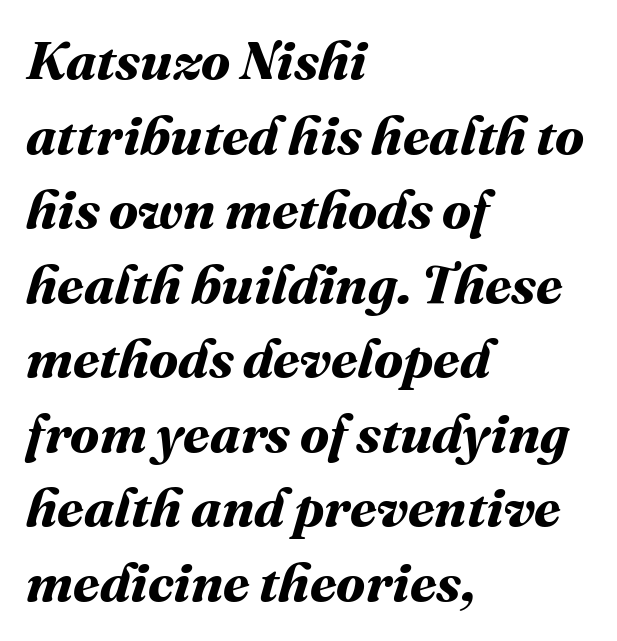
The image shows 54 px bold type; set left-aligned, normal line spacing (1.38x), normal letter spacing, not underlined; medium stroke contrast and a medium x-height.
